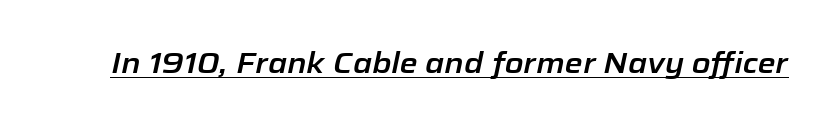
This is oblique type, the kind used for emphasis or titles. What decoration does the sample have? An underline. The horizontal fit of the characters is conventional and even. A typesetter would call this proportional, since set widths differ per character.
